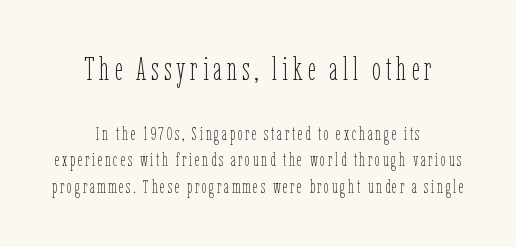
The image shows 32 px thin, condensed type, upright; set centered, normal line spacing (1.47x), not underlined; the first (top) block is 1.78x larger; low stroke contrast and a medium x-height.
